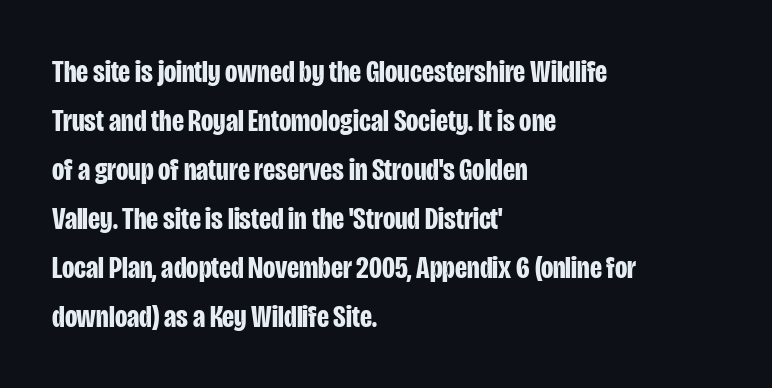
The image shows 32 px bold, condensed sans-serif type, upright; set left-aligned, normal line spacing (1.53x), normal letter spacing, not underlined; low stroke contrast and a large x-height.
